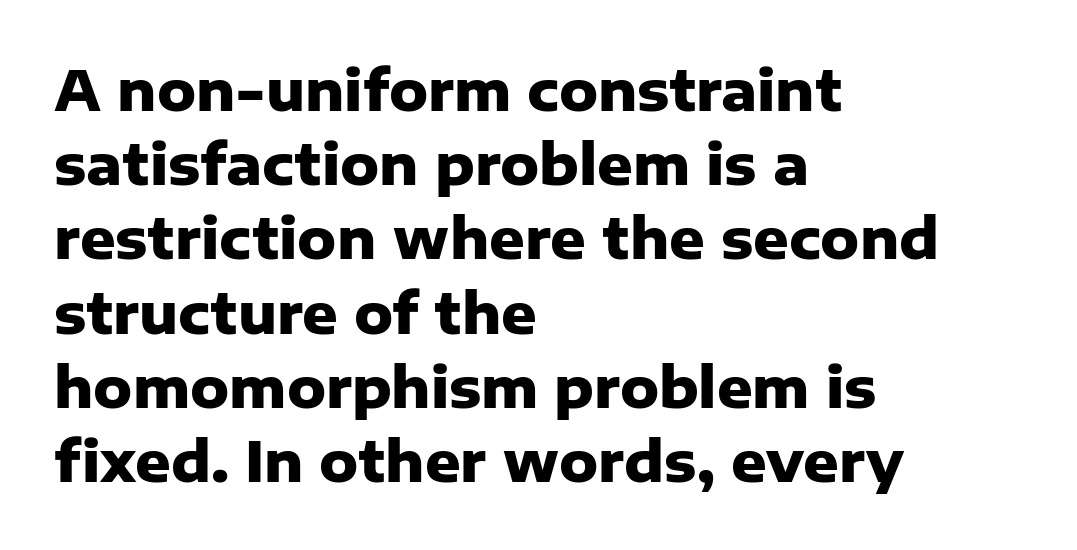
{"serif": "no", "italic": "no", "bold": "yes", "weight": "heavy", "width": "normal", "stroke_contrast": "low", "x_height": "medium", "monospaced": "no", "underline": "no", "align": "left", "line_spacing": "normal", "line_spacing_ratio": 1.35, "letter_spacing": "normal", "letter_spacing_em": 0.0, "glyph_px": 55}
